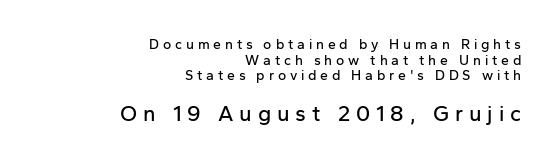
The image shows 22 px text type, upright; set right-aligned, tight line spacing (1.12x), unusually wide letter spacing (+0.27 em), not underlined; the second (bottom) block is 1.57x larger.
